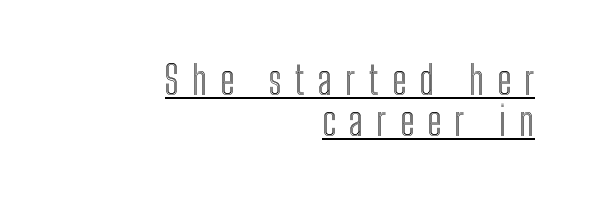
The image shows 40 px condensed type, upright; set right-aligned, tight line spacing (1.03x), unusually wide letter spacing (+0.33 em), underlined; a medium x-height.
